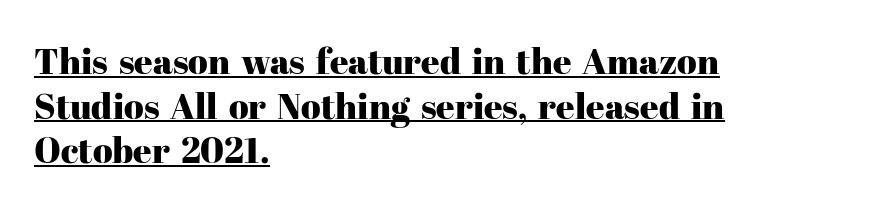
Think of a printed novel: that variable character pitch is what you see here. Here the glyphs are tracked normally, forming tight word shapes. These lines stack with their left ends in a neat column. I'd call this a serif setting — the letters wear small feet.
